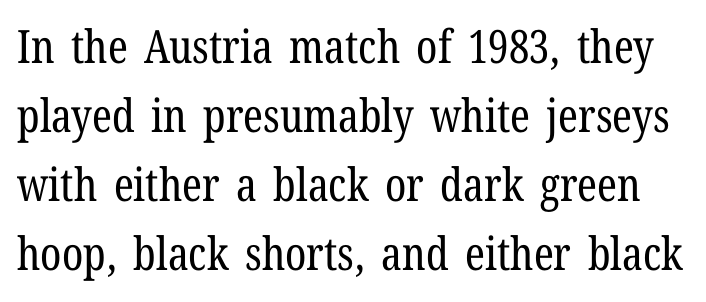
The image shows 46 px regular-weight, condensed serif type, upright; set normal line spacing (1.5x), normal letter spacing, not underlined; low stroke contrast and a medium x-height.
